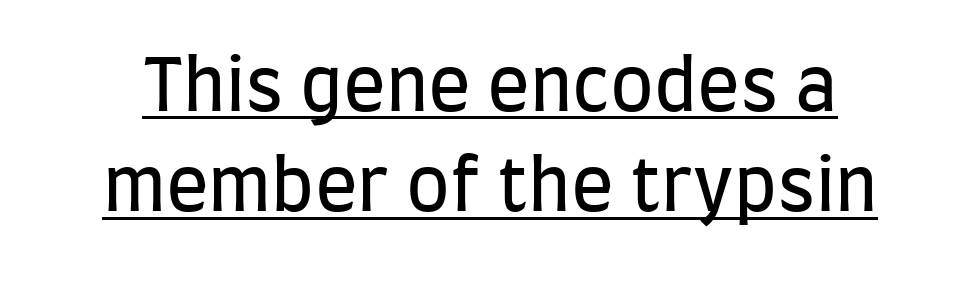
Q: Is the text bold? A: No.
Q: Is the text italic (slanted)? A: No, it is upright.
Q: Is the typeface a serif or a sans-serif typeface? A: Sans-serif.
Q: Is the text underlined? A: Yes.
Q: Is the spacing between letters normal or unusually wide? A: Normal.
Q: Is the spacing between lines tight, normal or loose? A: Normal.
Q: Width (condensed, normal, or wide)? A: Condensed.
Q: Stroke contrast? A: Low.
Q: x-height? A: Large.
Q: Monospaced? A: No.
